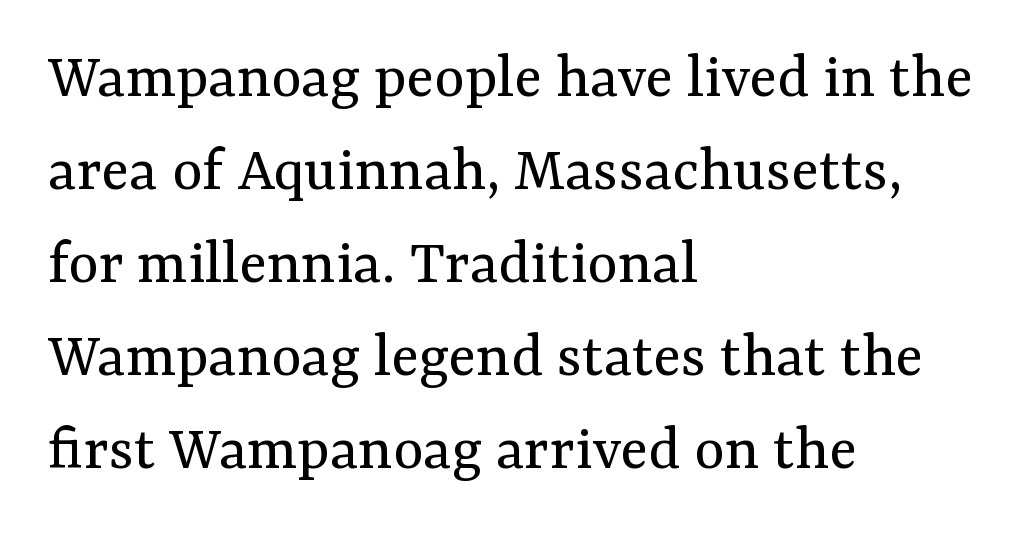
Q: Is the text bold? A: No.
Q: Is the text italic (slanted)? A: No, it is upright.
Q: Is the typeface a serif or a sans-serif typeface? A: Serif.
Q: Is the text underlined? A: No.
Q: How is the paragraph aligned? A: Left-aligned.
Q: Is the spacing between letters normal or unusually wide? A: Normal.
Q: Is the spacing between lines tight, normal or loose? A: Normal.
Q: Width (condensed, normal, or wide)? A: Normal.
Q: Stroke contrast? A: Medium.
Q: x-height? A: Medium.
Q: Monospaced? A: No.
